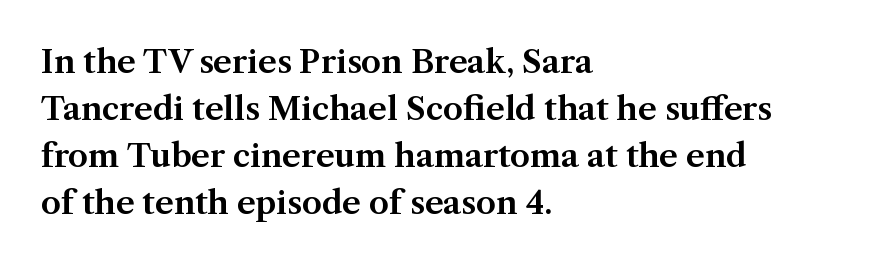
Q: Is the text italic (slanted)? A: No, it is upright.
Q: Is the typeface a serif or a sans-serif typeface? A: Serif.
Q: Is the text underlined? A: No.
Q: How is the paragraph aligned? A: Left-aligned.
Q: Is the spacing between letters normal or unusually wide? A: Normal.
Q: Is the spacing between lines tight, normal or loose? A: Normal.
Q: Width (condensed, normal, or wide)? A: Normal.
Q: Stroke contrast? A: Medium.
Q: x-height? A: Medium.
Q: Monospaced? A: No.
